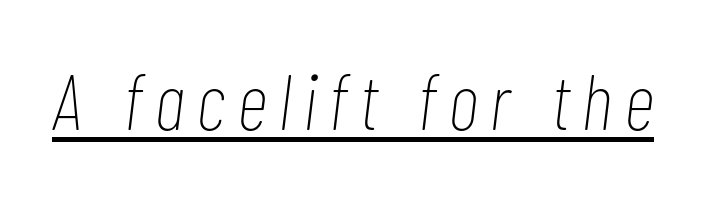
The image shows 79 px thin, condensed type, italic (leaning right); set underlined; low stroke contrast and a medium x-height.
